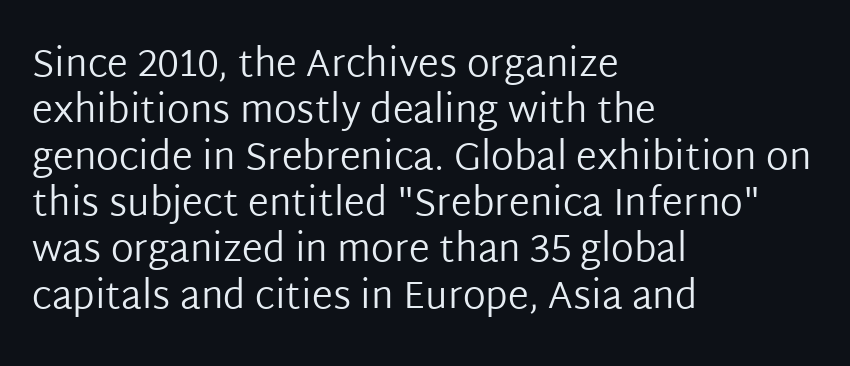
{"serif": "no", "italic": "no", "bold": "no", "weight": "regular", "width": "normal", "stroke_contrast": "low", "x_height": "medium", "monospaced": "no", "underline": "no", "align": "left", "line_spacing_ratio": 1.22, "letter_spacing": "normal", "letter_spacing_em": 0.0, "glyph_px": 38}
